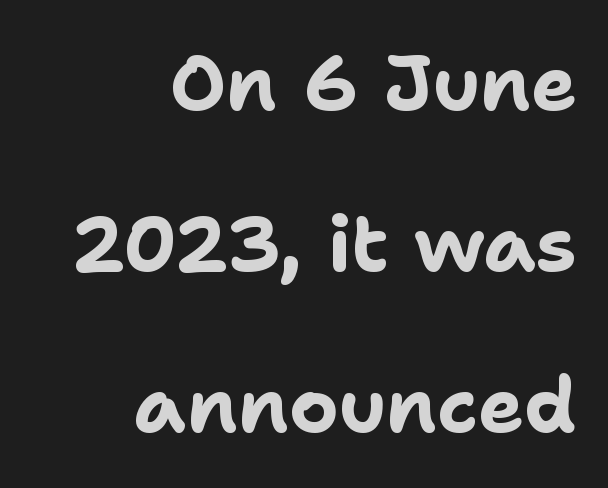
The image shows 77 px bold sans-serif type, upright; set right-aligned, loose line spacing (2.09x), normal letter spacing, not underlined; low stroke contrast and a medium x-height.
